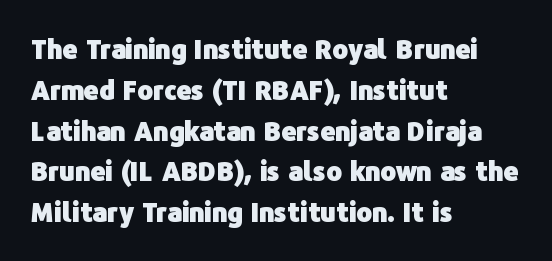
The image shows 26 px bold type, upright; set left-aligned, normal line spacing (1.57x), normal letter spacing, not underlined.
